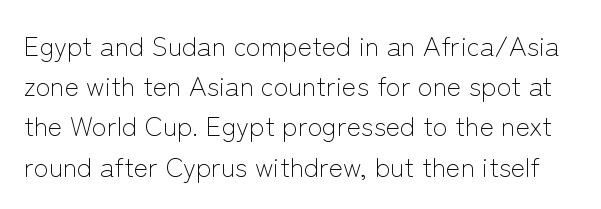
{"italic": "no", "bold": "no", "underline": "no", "line_spacing": "normal", "line_spacing_ratio": 1.49, "letter_spacing": "normal", "letter_spacing_em": 0.0, "glyph_px": 27}
